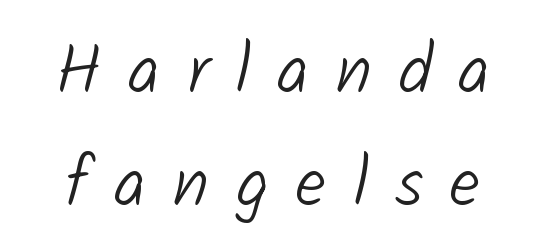
{"serif": "no", "bold": "no", "weight": "light", "width": "normal", "stroke_contrast": "low", "x_height": "medium", "monospaced": "no", "underline": "no", "line_spacing": "normal", "line_spacing_ratio": 1.62, "letter_spacing": "wide", "letter_spacing_em": 0.38, "glyph_px": 70}
